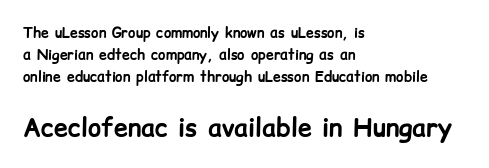
Q: Is the text bold? A: Yes.
Q: Is the text italic (slanted)? A: No, it is upright.
Q: Is the text underlined? A: No.
Q: How is the paragraph aligned? A: Left-aligned.
Q: Is the spacing between letters normal or unusually wide? A: Normal.
Q: Is the spacing between lines tight, normal or loose? A: Normal.
Q: Which block of text is set in a larger size, the first (top) or the second (bottom)? A: The second (bottom) one.
